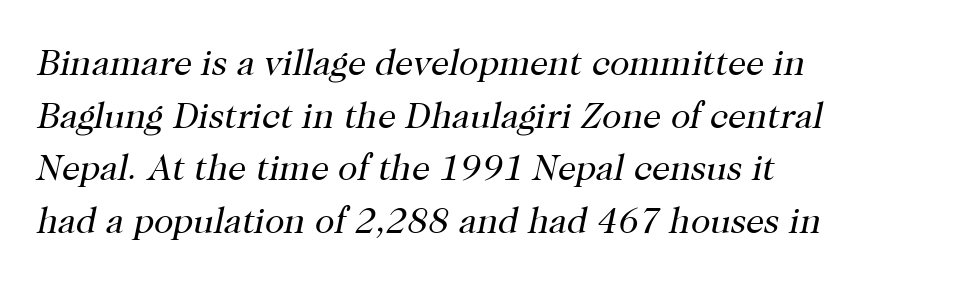
{"serif": "yes", "italic": "yes", "lean": "right", "slant_degrees": 12, "bold": "no", "weight": "regular", "width": "normal", "stroke_contrast": "high", "x_height": "medium", "monospaced": "no", "underline": "no", "align": "left", "line_spacing": "normal", "line_spacing_ratio": 1.46, "letter_spacing": "normal", "letter_spacing_em": 0.0, "glyph_px": 36}
